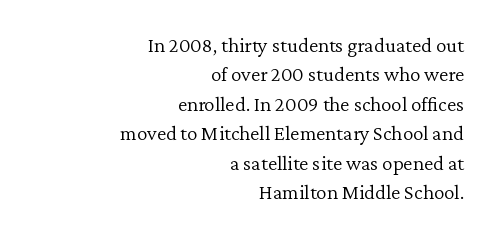
{"italic": "no", "bold": "no", "underline": "no", "align": "right", "line_spacing": "normal", "line_spacing_ratio": 1.4, "letter_spacing": "normal", "letter_spacing_em": 0.0, "glyph_px": 21}
